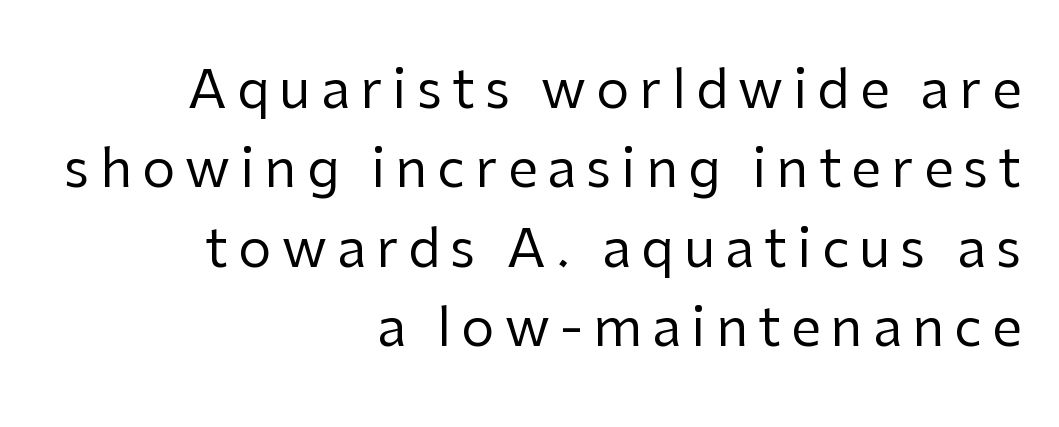
{"serif": "no", "italic": "no", "bold": "no", "weight": "regular", "width": "normal", "stroke_contrast": "low", "x_height": "medium", "monospaced": "no", "underline": "no", "align": "right", "line_spacing": "normal", "line_spacing_ratio": 1.5, "glyph_px": 53}
